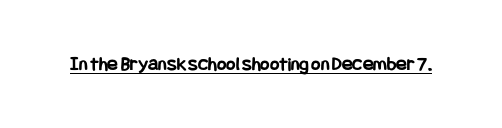
Q: Is the text bold? A: Yes.
Q: Is the text italic (slanted)? A: No, it is upright.
Q: Is the text underlined? A: Yes.
Q: Is the spacing between letters normal or unusually wide? A: Normal.
